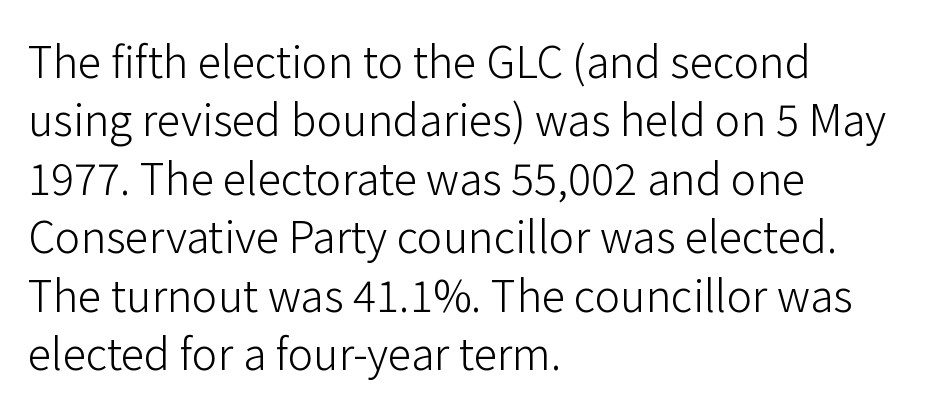
Q: Is the text bold? A: No.
Q: Is the text italic (slanted)? A: No, it is upright.
Q: Is the typeface a serif or a sans-serif typeface? A: Sans-serif.
Q: Is the text underlined? A: No.
Q: How is the paragraph aligned? A: Left-aligned.
Q: Is the spacing between letters normal or unusually wide? A: Normal.
Q: Is the spacing between lines tight, normal or loose? A: Normal.
Q: Width (condensed, normal, or wide)? A: Normal.
Q: Stroke contrast? A: Low.
Q: x-height? A: Medium.
Q: Monospaced? A: No.
